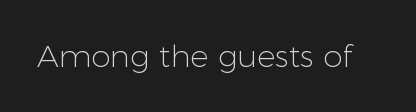
Q: Is the text bold? A: No.
Q: Is the text italic (slanted)? A: No, it is upright.
Q: Is the typeface a serif or a sans-serif typeface? A: Sans-serif.
Q: Is the text underlined? A: No.
Q: Is the spacing between letters normal or unusually wide? A: Normal.
Q: Width (condensed, normal, or wide)? A: Normal.
Q: Stroke contrast? A: Low.
Q: x-height? A: Medium.
Q: Monospaced? A: No.
